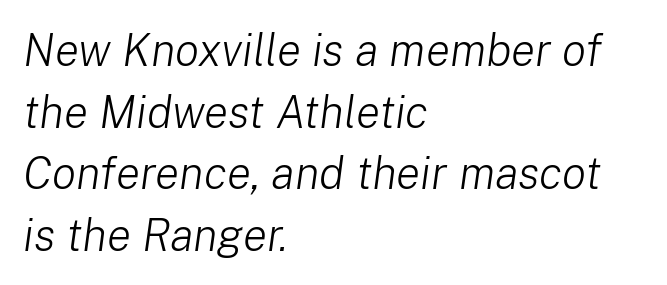
Q: Is the text bold? A: No.
Q: Is the text italic (slanted)? A: Yes, it leans right by about 8 degrees.
Q: Is the text underlined? A: No.
Q: How is the paragraph aligned? A: Left-aligned.
Q: Is the spacing between letters normal or unusually wide? A: Normal.
Q: Is the spacing between lines tight, normal or loose? A: Normal.
Q: Width (condensed, normal, or wide)? A: Normal.
Q: Stroke contrast? A: Low.
Q: x-height? A: Medium.
Q: Monospaced? A: No.
